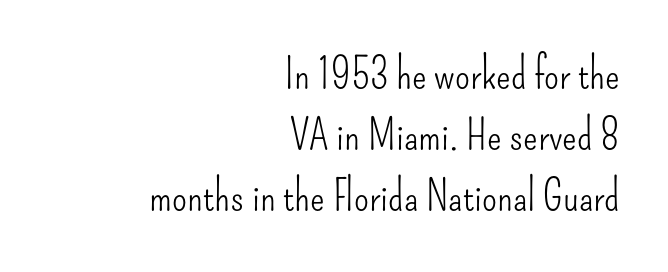
The image shows 43 px light, condensed sans-serif type, upright; set right-aligned, normal line spacing (1.42x), normal letter spacing, not underlined; low stroke contrast and a small x-height.
